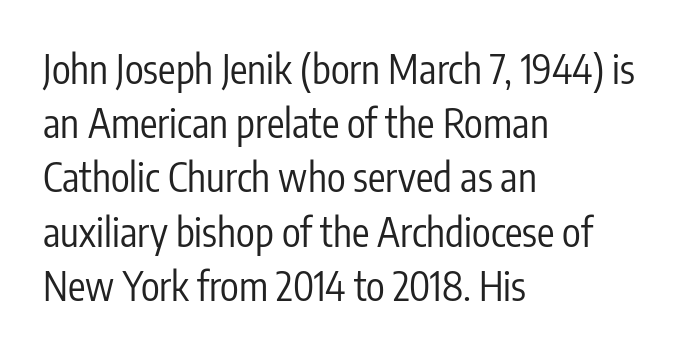
The image shows 39 px regular-weight, condensed sans-serif type, upright; set left-aligned, normal line spacing (1.39x), normal letter spacing, not underlined; low stroke contrast and a medium x-height.
